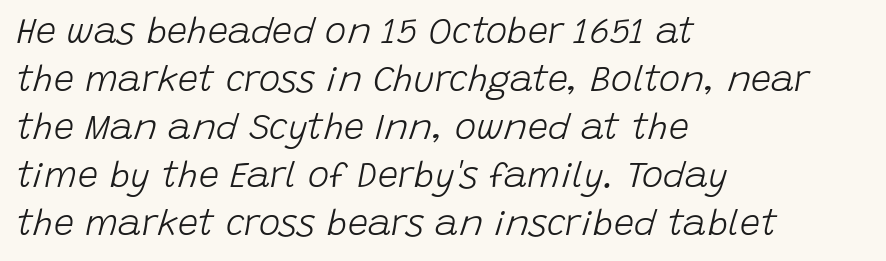
No extra ink here — the face is not bold. The rendering keeps characters at their native spacing. Quick note: italic. Proportional: the letters do not fall into vertical columns. These lines sit exactly where default settings would place them.
